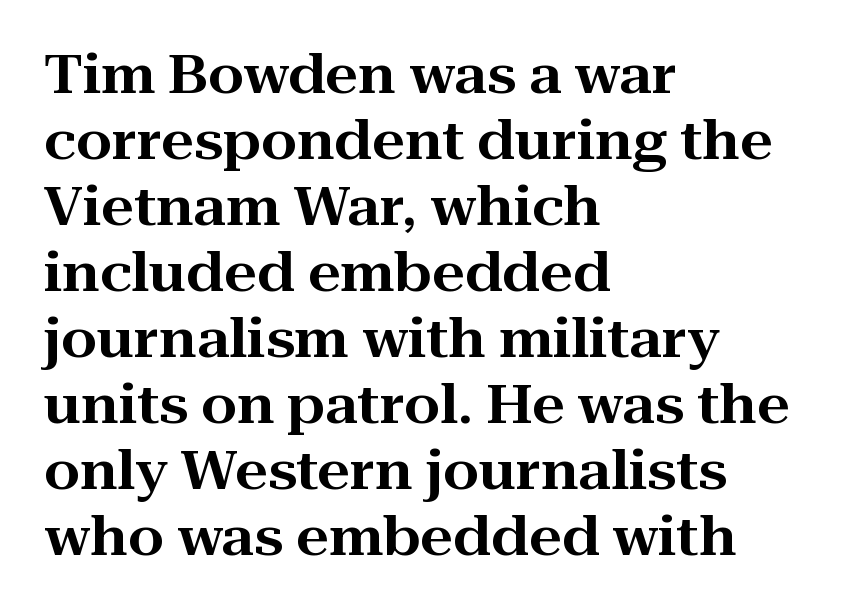
{"serif": "yes", "italic": "no", "width": "wide", "stroke_contrast": "high", "x_height": "medium", "monospaced": "no", "underline": "no", "align": "left", "line_spacing": "normal", "line_spacing_ratio": 1.27, "letter_spacing": "normal", "letter_spacing_em": 0.0, "glyph_px": 52}
